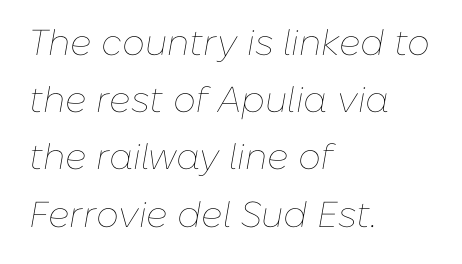
The image shows 36 px thin type, italic (leaning right); set left-aligned, normal line spacing (1.59x), normal letter spacing, not underlined; low stroke contrast and a medium x-height.
